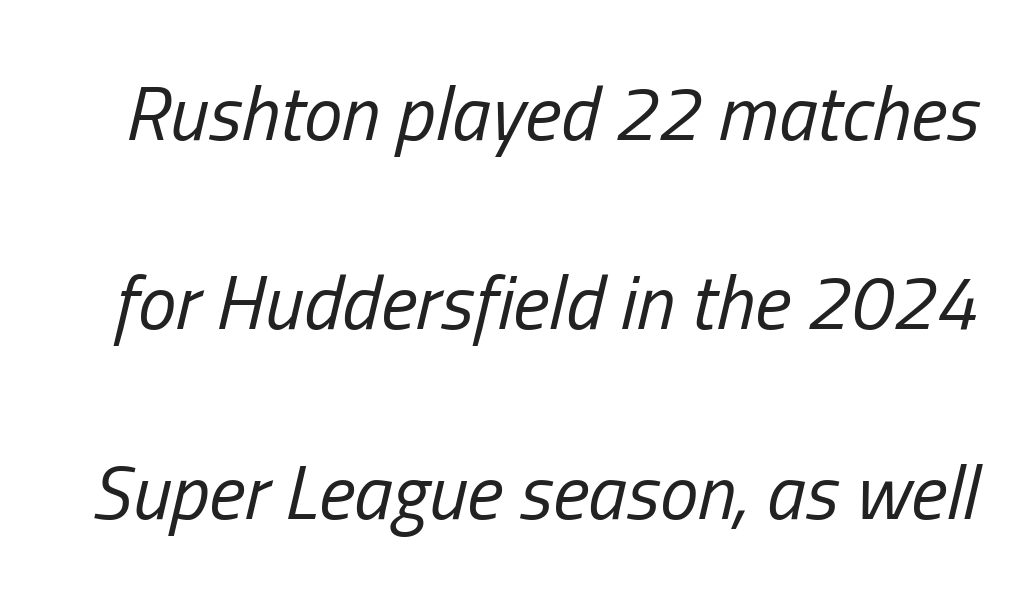
Proportional: the letters do not fall into vertical columns. Words float on clear page, feet unadorned. The passage shown leans; its letterforms are oblique. What stands out about the letter spacing? Nothing — it is the standard amount. Reading down the column, the eye jumps a long way to each next line. Weight: not bold — regular or lighter.
